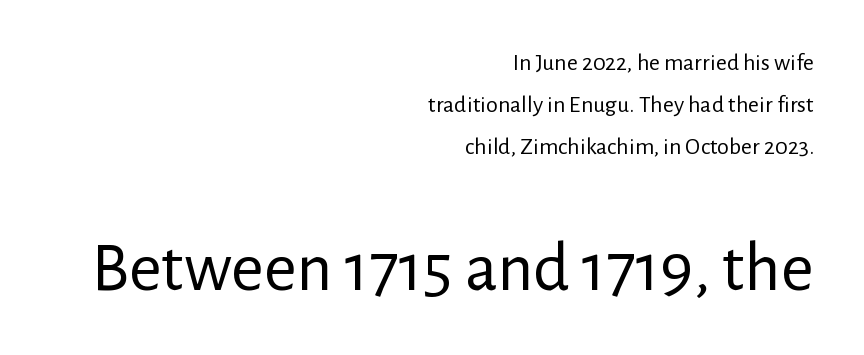
The image shows 71 px regular-weight sans-serif type, upright; set right-aligned, line spacing 1.75x, normal letter spacing, not underlined; the second (bottom) block is 2.96x larger; low stroke contrast and a medium x-height.
